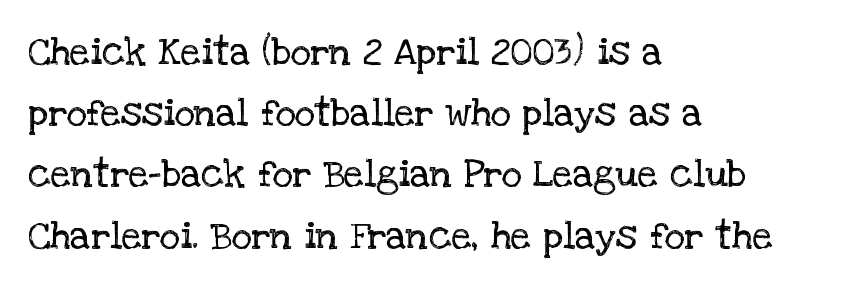
Q: Is the text bold? A: No.
Q: Is the text italic (slanted)? A: No, it is upright.
Q: Is the typeface a serif or a sans-serif typeface? A: Serif.
Q: Is the text underlined? A: No.
Q: How is the paragraph aligned? A: Left-aligned.
Q: Is the spacing between letters normal or unusually wide? A: Normal.
Q: Is the spacing between lines tight, normal or loose? A: Normal.
Q: Width (condensed, normal, or wide)? A: Normal.
Q: Stroke contrast? A: Low.
Q: x-height? A: Large.
Q: Monospaced? A: No.
